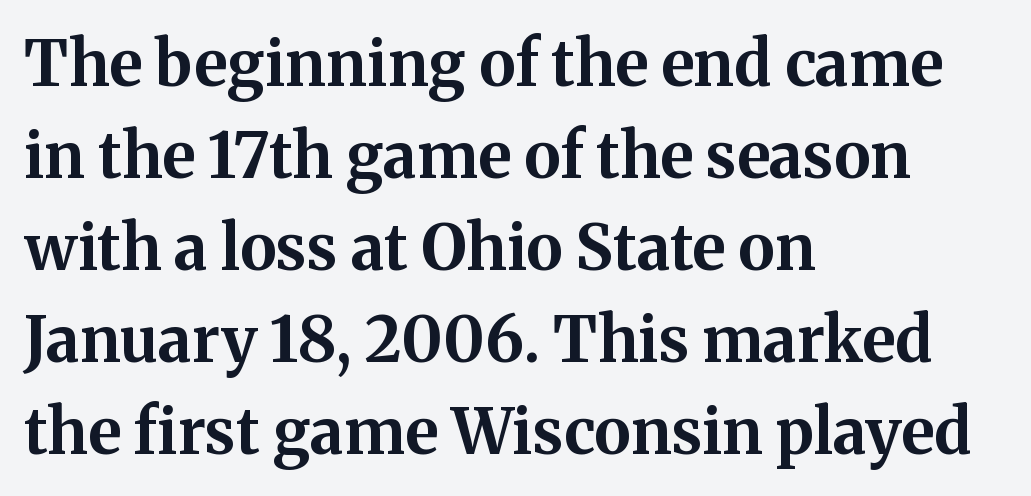
Posture: vertical. Compared with an ordinary text face, these strokes are far heavier — a full bold. What stands out about the letter spacing? Nothing — it is the standard amount. The passage shown is typed in a proportional face where columns would drift. A typesetter would label this face a serif.
